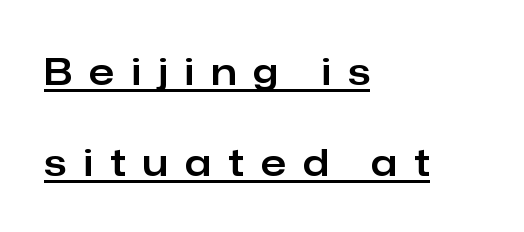
Underlined type. Check where the strokes stop: nothing finishes them off — pure sans. A roman cut, with each character standing at attention. Proportional: the letters do not fall into vertical columns. Rows of type keep a wide berth in the vertical direction.
